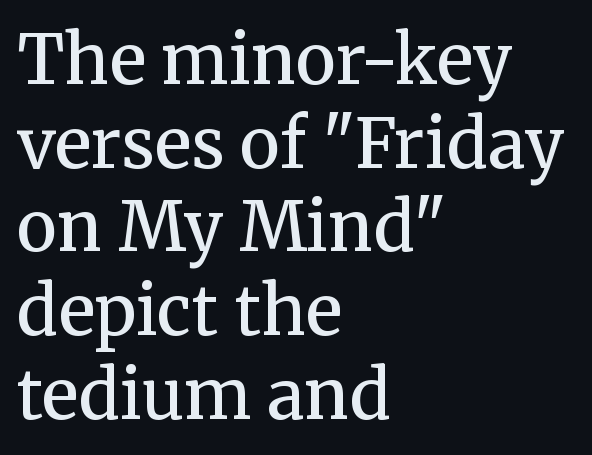
Q: Is the text bold? A: Semi-bold.
Q: Is the text italic (slanted)? A: No, it is upright.
Q: Is the typeface a serif or a sans-serif typeface? A: Serif.
Q: Is the text underlined? A: No.
Q: How is the paragraph aligned? A: Left-aligned.
Q: Is the spacing between letters normal or unusually wide? A: Normal.
Q: Width (condensed, normal, or wide)? A: Normal.
Q: Stroke contrast? A: Medium.
Q: x-height? A: Medium.
Q: Monospaced? A: No.
